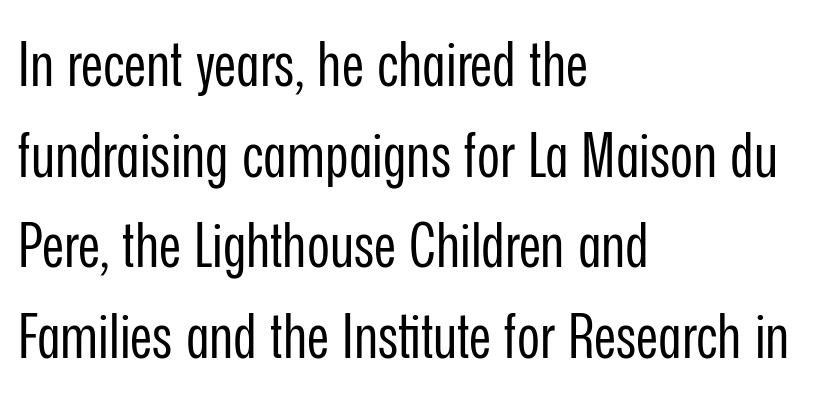
{"serif": "no", "italic": "no", "bold": "no", "weight": "regular", "width": "condensed", "stroke_contrast": "low", "x_height": "medium", "monospaced": "no", "underline": "no", "align": "left", "line_spacing": "normal", "line_spacing_ratio": 1.46, "letter_spacing": "normal", "letter_spacing_em": 0.0, "glyph_px": 62}
